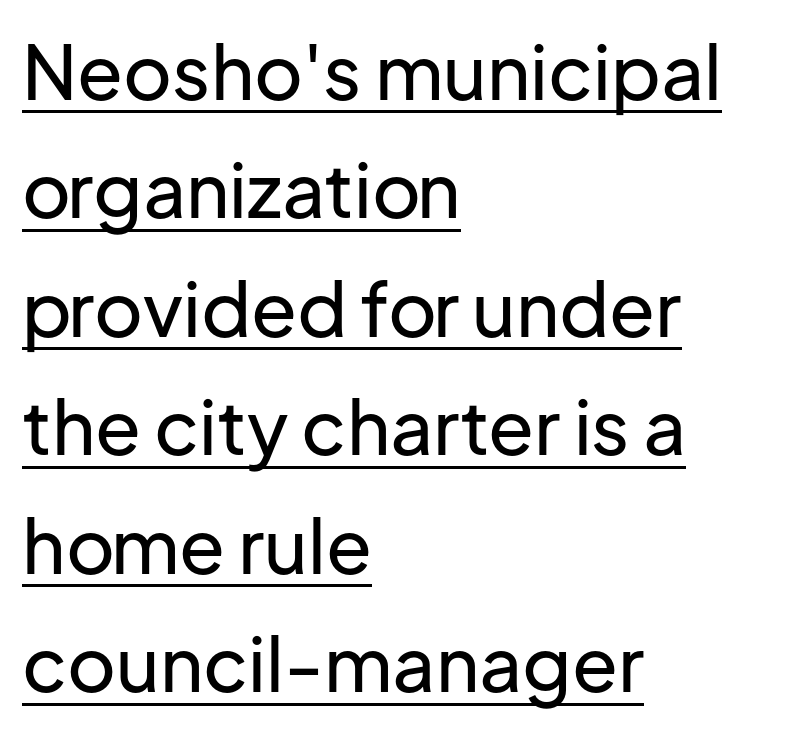
The lettering is marked with a stroke running underneath it. The glyphs in this specimen are sans serif. The letterforms sit shoulder to shoulder at normal distance. Ordinary non-slanted type is in use.
